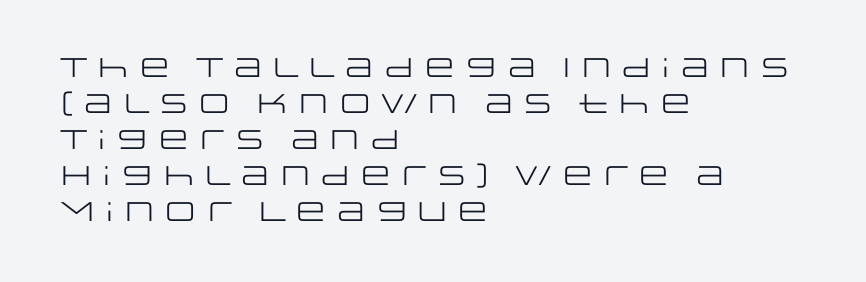
A clean baseline with only descenders dipping below it. The letters stand upright; this is a roman face. The letterforms sit shoulder to shoulder at normal distance. The compositor pushed each line to the left boundary.
